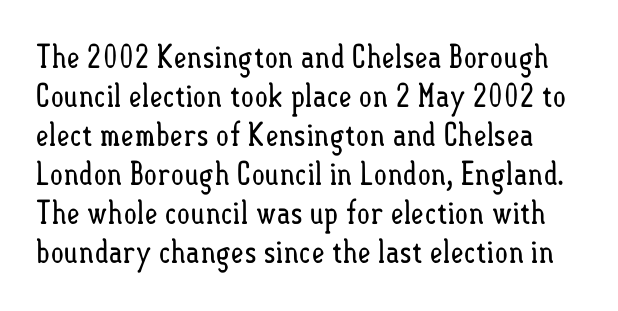
Do the characters align in a grid? No, the font is proportional. If you drew a line through each stem, it would be perfectly vertical. In terms of letterspacing, this is plain default setting. Think standard paragraph weight, or any step lighter than that. The specimen omits any rule beneath the text block's lines.
